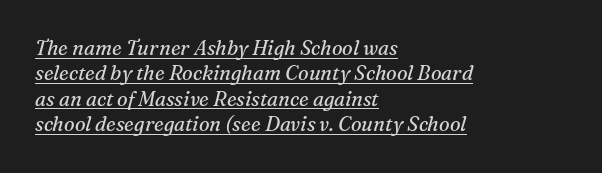
The image shows 20 px text type, italic (leaning right); set left-aligned, normal line spacing (1.27x), normal letter spacing, underlined.
